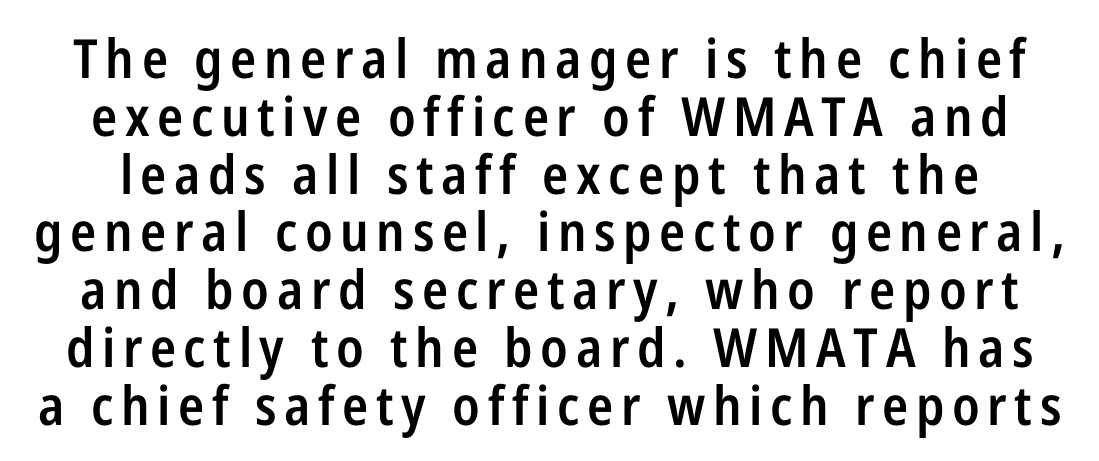
Q: Is the text bold? A: Semi-bold.
Q: Is the text italic (slanted)? A: No, it is upright.
Q: Is the typeface a serif or a sans-serif typeface? A: Sans-serif.
Q: Is the text underlined? A: No.
Q: Is the spacing between lines tight, normal or loose? A: Tight.
Q: Width (condensed, normal, or wide)? A: Condensed.
Q: Stroke contrast? A: Low.
Q: x-height? A: Medium.
Q: Monospaced? A: No.
